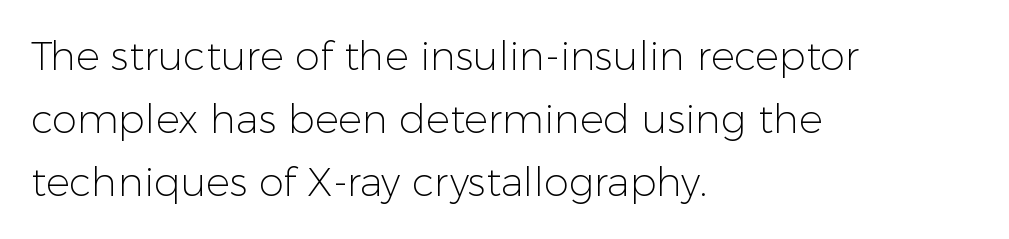
Leading: standard. Caption: standard tracking, unaltered. No letter is thick-stroked: the sample isn't bold. Nothing sits at the stroke ends, so this counts as sans-serif. Every character sits straight up, as roman type does. The passage is arranged the way most books set body copy — flush left.
